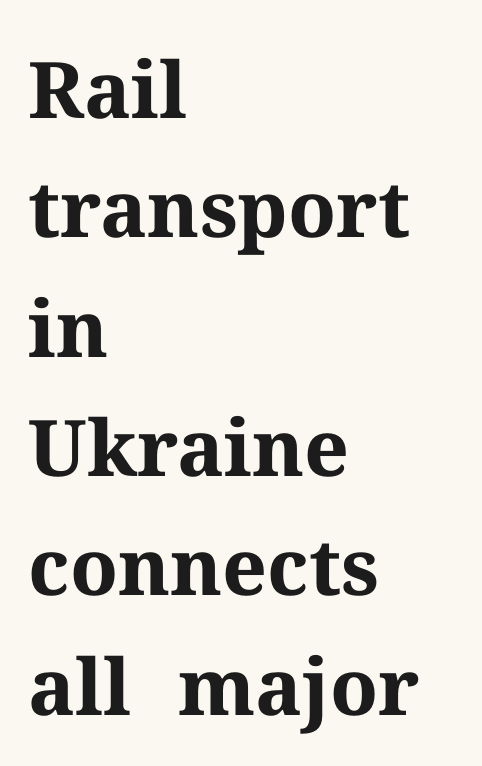
Q: Is the text bold? A: Yes.
Q: Is the text italic (slanted)? A: No, it is upright.
Q: Is the typeface a serif or a sans-serif typeface? A: Serif.
Q: Is the text underlined? A: No.
Q: How is the paragraph aligned? A: Left-aligned.
Q: Is the spacing between letters normal or unusually wide? A: Normal.
Q: Is the spacing between lines tight, normal or loose? A: Normal.
Q: Width (condensed, normal, or wide)? A: Normal.
Q: Stroke contrast? A: Medium.
Q: x-height? A: Medium.
Q: Monospaced? A: No.
